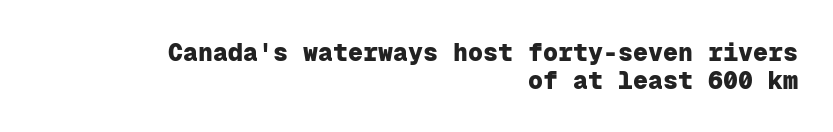
Q: Is the text bold? A: Yes.
Q: Is the text italic (slanted)? A: No, it is upright.
Q: Is the text underlined? A: No.
Q: How is the paragraph aligned? A: Right-aligned.
Q: Is the spacing between letters normal or unusually wide? A: Normal.
Q: Is the spacing between lines tight, normal or loose? A: Tight.
